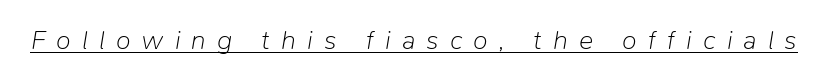
What stands out about the letter spacing? Its width — letters are far apart. The glyphs look as if they've been sheared to an angle. Every word sits above its own underline. The strokes are not fattened; the text isn't bold.
